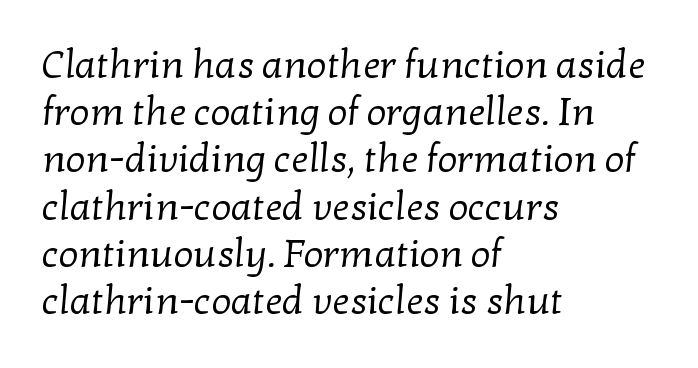
The letters sit at their default tracking, neither squeezed nor spread. This sample has the flowing, uneven cadence of proportional lettering. The rendering shows small feet on the letterforms — a serif design. Think standard paragraph weight, or any step lighter than that.
